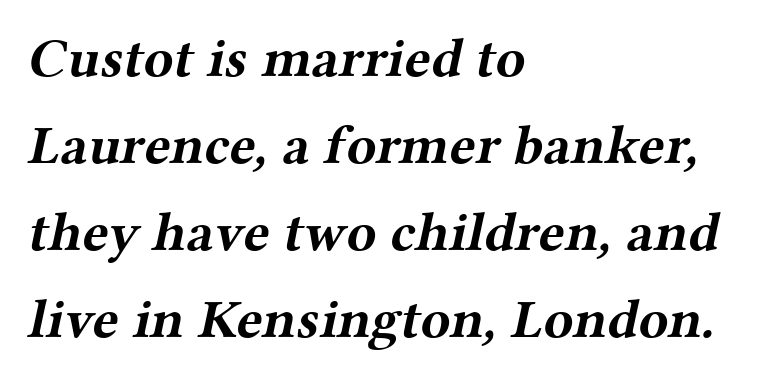
The image shows 55 px bold, wide serif type; set left-aligned, normal line spacing (1.58x), normal letter spacing, not underlined; medium stroke contrast and a medium x-height.
